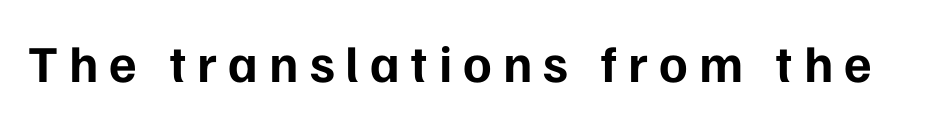
{"serif": "no", "italic": "no", "bold": "yes", "weight": "bold", "width": "normal", "stroke_contrast": "low", "x_height": "medium", "monospaced": "no", "underline": "no", "letter_spacing": "wide", "letter_spacing_em": 0.21, "glyph_px": 52}
